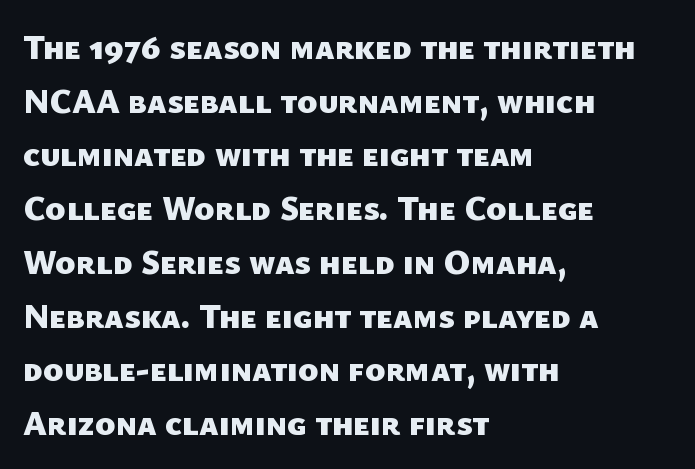
Q: Is the text bold? A: Yes.
Q: Is the typeface a serif or a sans-serif typeface? A: Sans-serif.
Q: Is the text underlined? A: No.
Q: How is the paragraph aligned? A: Left-aligned.
Q: Is the spacing between letters normal or unusually wide? A: Normal.
Q: Is the spacing between lines tight, normal or loose? A: Normal.
Q: Width (condensed, normal, or wide)? A: Normal.
Q: Stroke contrast? A: Low.
Q: x-height? A: Medium.
Q: Monospaced? A: No.
